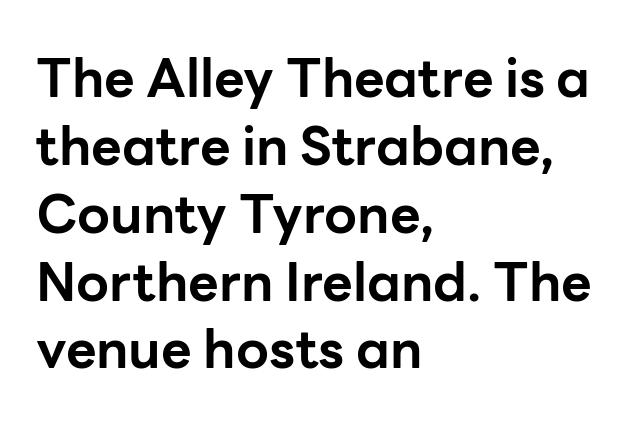
The image shows 53 px bold sans-serif type, upright; set left-aligned, normal line spacing (1.28x), normal letter spacing, not underlined; low stroke contrast and a medium x-height.
